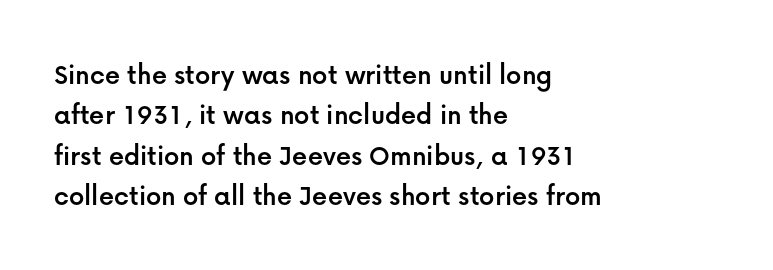
Q: Is the text italic (slanted)? A: No, it is upright.
Q: Is the typeface a serif or a sans-serif typeface? A: Sans-serif.
Q: Is the text underlined? A: No.
Q: How is the paragraph aligned? A: Left-aligned.
Q: Is the spacing between letters normal or unusually wide? A: Normal.
Q: Is the spacing between lines tight, normal or loose? A: Normal.
Q: Width (condensed, normal, or wide)? A: Normal.
Q: Stroke contrast? A: Low.
Q: x-height? A: Medium.
Q: Monospaced? A: No.
